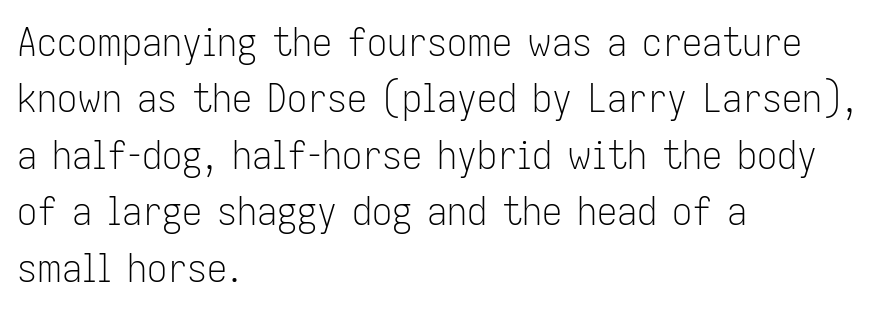
Is the letter spacing exaggerated? No — it looks like the ordinary default. Every row of glyphs begins at an identical x-position on the left. The characters are drawn with everyday or finer stroke widths. Designer's note — italics off, roman on.
